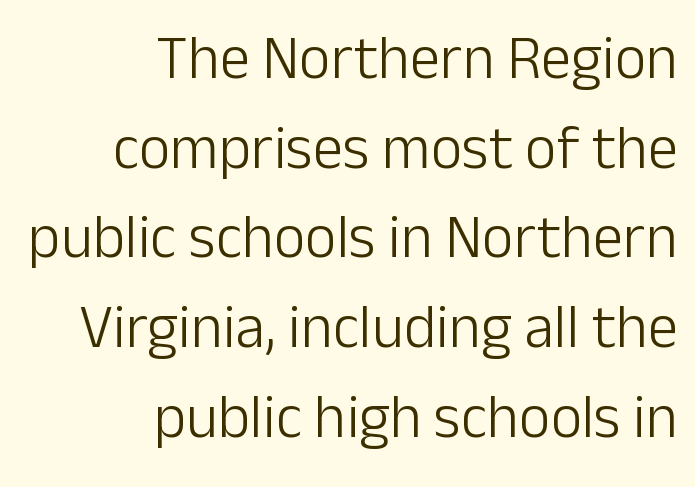
{"serif": "no", "italic": "no", "bold": "no", "weight": "light", "width": "normal", "stroke_contrast": "low", "x_height": "medium", "monospaced": "no", "underline": "no", "align": "right", "line_spacing": "normal", "line_spacing_ratio": 1.47, "letter_spacing": "normal", "letter_spacing_em": 0.0, "glyph_px": 61}
